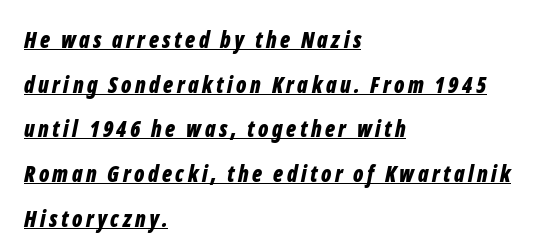
{"italic": "yes", "lean": "right", "slant_degrees": 12, "bold": "yes", "underline": "yes", "align": "left", "line_spacing": "loose", "line_spacing_ratio": 2.03, "glyph_px": 22}
